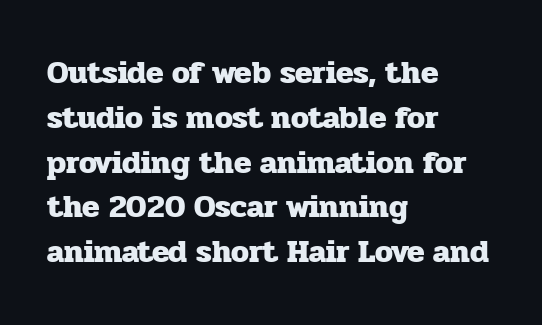
{"serif": "yes", "italic": "no", "bold": "yes", "weight": "heavy", "width": "normal", "stroke_contrast": "low", "x_height": "medium", "monospaced": "no", "underline": "no", "align": "left", "line_spacing": "normal", "line_spacing_ratio": 1.4, "letter_spacing": "normal", "letter_spacing_em": 0.0, "glyph_px": 32}
